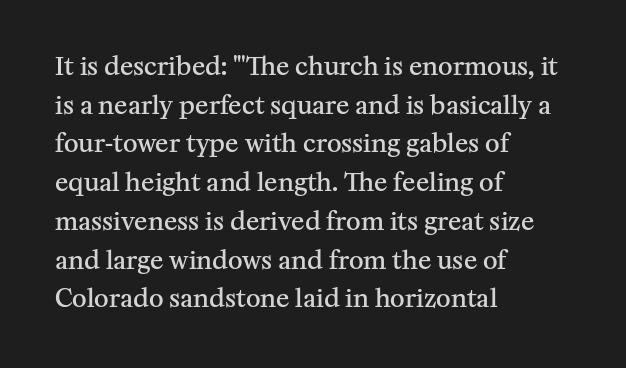
Q: Is the text bold? A: Semi-bold.
Q: Is the text italic (slanted)? A: No, it is upright.
Q: Is the text underlined? A: No.
Q: How is the paragraph aligned? A: Left-aligned.
Q: Is the spacing between letters normal or unusually wide? A: Normal.
Q: Is the spacing between lines tight, normal or loose? A: Normal.
